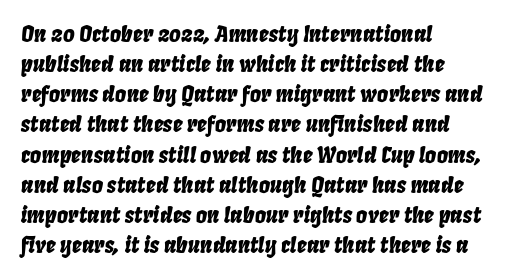
{"italic": "yes", "lean": "right", "slant_degrees": 8, "underline": "no", "align": "left", "line_spacing": "normal", "line_spacing_ratio": 1.37, "letter_spacing": "normal", "letter_spacing_em": 0.0, "glyph_px": 22}
